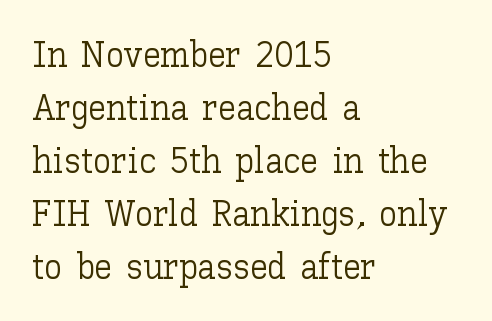
Q: Is the text bold? A: No.
Q: Is the text italic (slanted)? A: No, it is upright.
Q: Is the text underlined? A: No.
Q: How is the paragraph aligned? A: Left-aligned.
Q: Is the spacing between letters normal or unusually wide? A: Normal.
Q: Is the spacing between lines tight, normal or loose? A: Normal.
Q: Width (condensed, normal, or wide)? A: Normal.
Q: Stroke contrast? A: Low.
Q: x-height? A: Medium.
Q: Monospaced? A: No.
